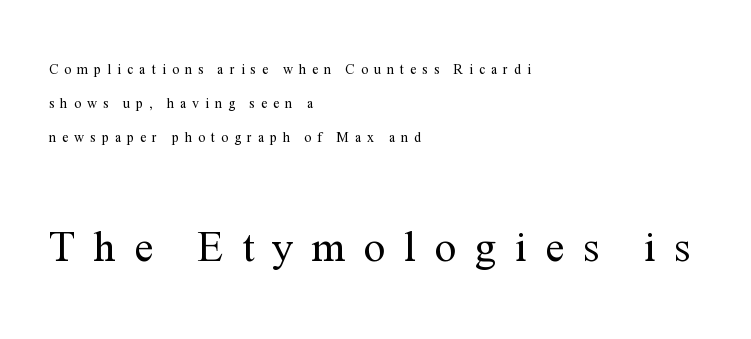
Loosely led — the rows are spread out. You get the small type first, then a jump to larger type. The font's upright variant was chosen for this text. Varying glyph widths throughout — classic text-font behaviour. Tracking here is generous; glyphs stand well apart from one another. Descenders are the only things crossing below the line.
